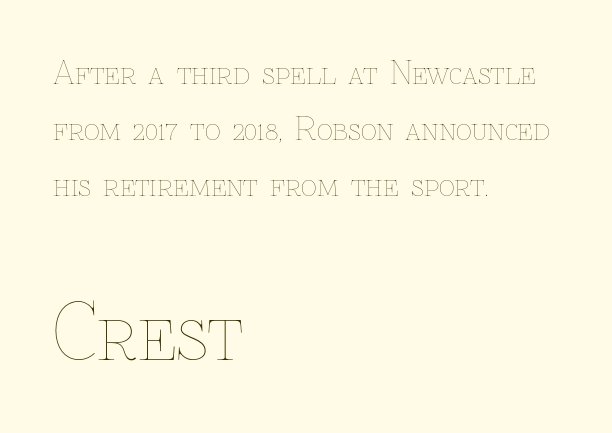
{"italic": "no", "bold": "no", "weight": "thin", "width": "normal", "stroke_contrast": "low", "x_height": "medium", "monospaced": "no", "underline": "no", "align": "left", "line_spacing_ratio": 1.81, "letter_spacing": "normal", "letter_spacing_em": 0.0, "larger_block": "second", "size_ratio": 2.48, "glyph_px": 77}
